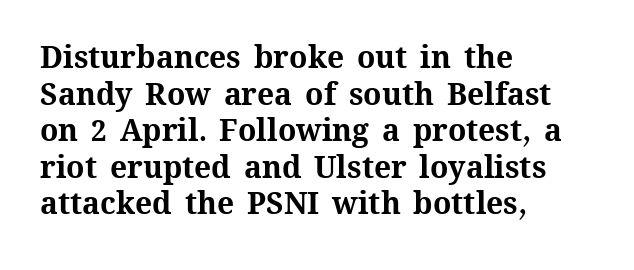
The image shows 30 px bold type, upright; set left-aligned, line spacing 1.22x, normal letter spacing, not underlined; medium stroke contrast and a medium x-height.
